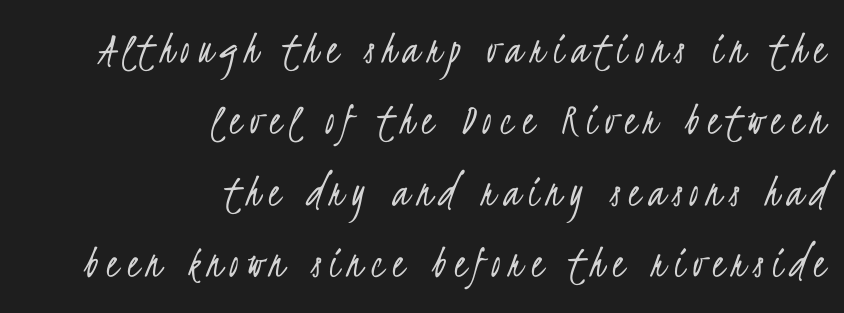
The typeface has the unassuming heft of standard copy or less. Do the characters align in a grid? No, the font is proportional. Line endings align vertically; line beginnings do not. Plain, unruled lines of type. The designer went with a sans here, leaving each stem footless. A normal amount of white space separates one row of letters from the next.
